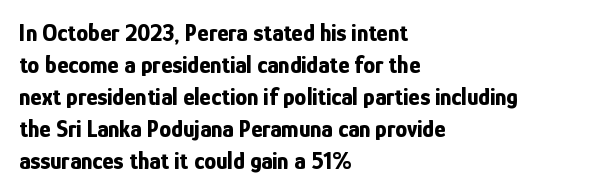
The image shows 24 px bold type, upright; set left-aligned, normal line spacing (1.33x), normal letter spacing, not underlined.
